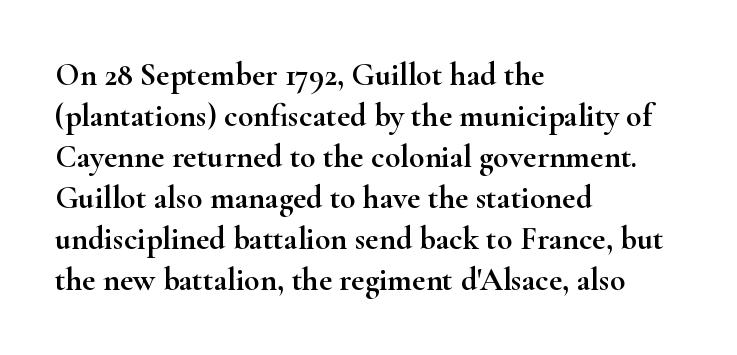
The image shows 32 px wide serif type, upright; set left-aligned, normal line spacing (1.28x), normal letter spacing, not underlined; high stroke contrast and a small x-height.
